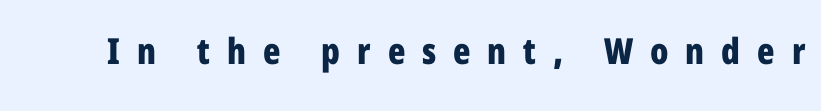
Q: Is the text bold? A: Yes.
Q: Is the text italic (slanted)? A: No, it is upright.
Q: Is the typeface a serif or a sans-serif typeface? A: Sans-serif.
Q: Is the text underlined? A: No.
Q: Is the spacing between letters normal or unusually wide? A: Unusually wide.
Q: Width (condensed, normal, or wide)? A: Condensed.
Q: Stroke contrast? A: Low.
Q: x-height? A: Medium.
Q: Monospaced? A: No.
